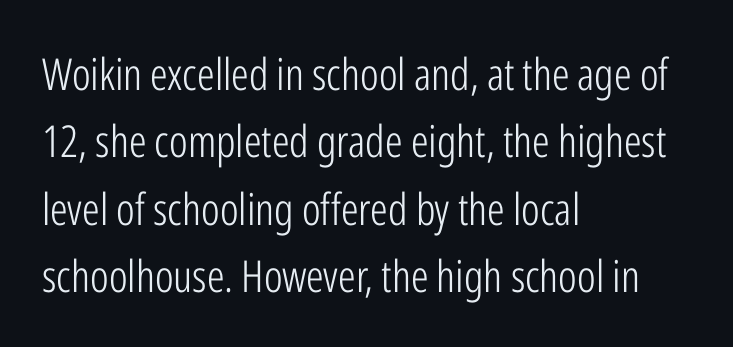
Q: Is the text bold? A: No.
Q: Is the text italic (slanted)? A: No, it is upright.
Q: Is the typeface a serif or a sans-serif typeface? A: Sans-serif.
Q: Is the text underlined? A: No.
Q: How is the paragraph aligned? A: Left-aligned.
Q: Is the spacing between letters normal or unusually wide? A: Normal.
Q: Is the spacing between lines tight, normal or loose? A: Normal.
Q: Width (condensed, normal, or wide)? A: Condensed.
Q: Stroke contrast? A: Low.
Q: x-height? A: Medium.
Q: Monospaced? A: No.
